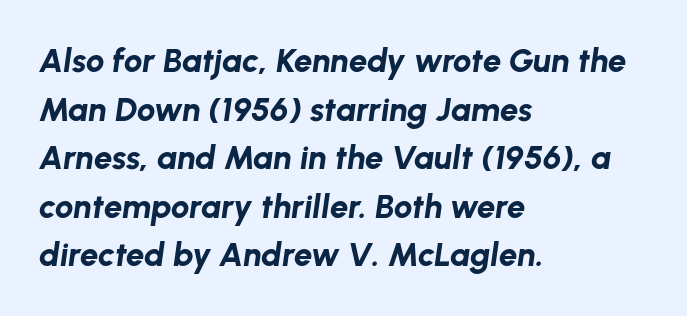
Q: Is the text bold? A: Yes.
Q: Is the text italic (slanted)? A: Yes, it leans right by about 8 degrees.
Q: Is the text underlined? A: No.
Q: How is the paragraph aligned? A: Left-aligned.
Q: Is the spacing between letters normal or unusually wide? A: Normal.
Q: Is the spacing between lines tight, normal or loose? A: Normal.
Q: Width (condensed, normal, or wide)? A: Normal.
Q: Stroke contrast? A: Low.
Q: x-height? A: Medium.
Q: Monospaced? A: No.
